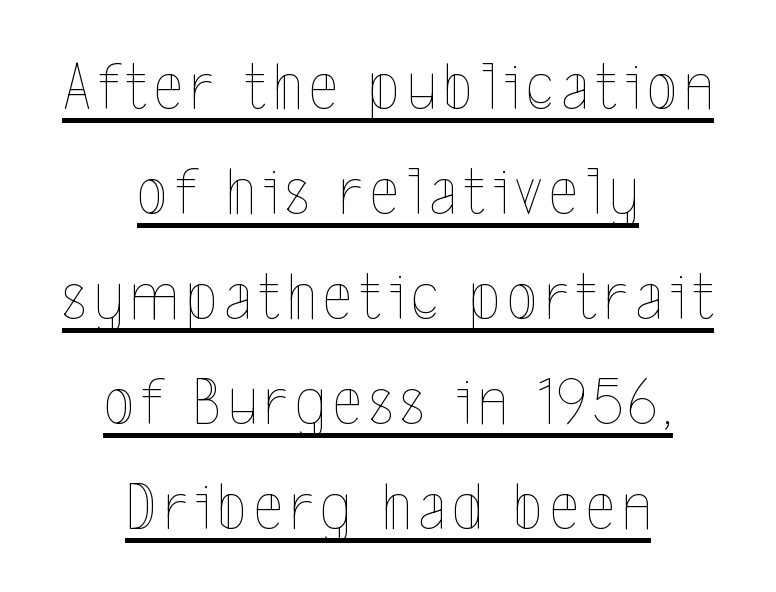
{"italic": "no", "bold": "no", "weight": "thin", "width": "condensed", "x_height": "medium", "monospaced": "no", "underline": "yes", "align": "center", "line_spacing": "normal", "line_spacing_ratio": 1.5, "glyph_px": 70}
